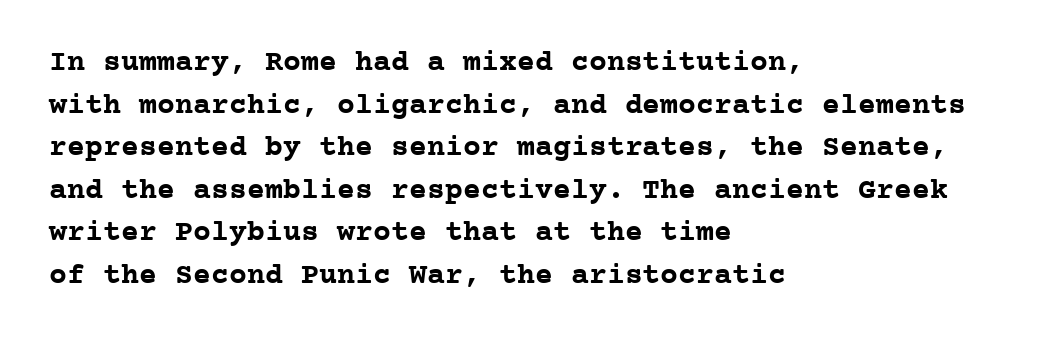
Q: Is the text bold? A: Yes.
Q: Is the text italic (slanted)? A: No, it is upright.
Q: Is the typeface a serif or a sans-serif typeface? A: Serif.
Q: Is the text underlined? A: No.
Q: How is the paragraph aligned? A: Left-aligned.
Q: Is the spacing between letters normal or unusually wide? A: Normal.
Q: Is the spacing between lines tight, normal or loose? A: Normal.
Q: Width (condensed, normal, or wide)? A: Normal.
Q: Stroke contrast? A: Low.
Q: x-height? A: Medium.
Q: Monospaced? A: Yes.
